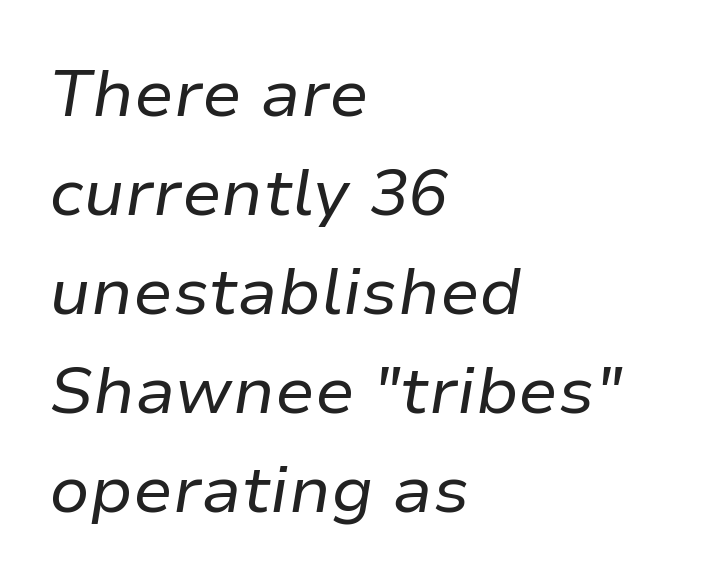
The rows are spaced the way most documents space them. The passage shown is not bold in any degree. Is this a fixed-width face? No — the glyphs have proportional, varying widths. Is the type slanted? Yes — the strokes lean at a clear angle. Nobody touched the tracking dial on this one.
